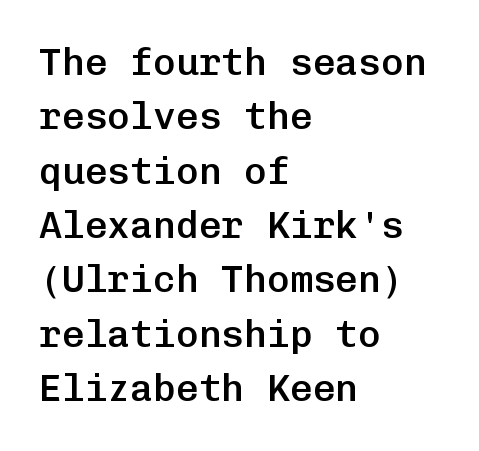
Q: Is the text bold? A: Semi-bold.
Q: Is the text italic (slanted)? A: No, it is upright.
Q: Is the typeface a serif or a sans-serif typeface? A: Sans-serif.
Q: Is the text underlined? A: No.
Q: How is the paragraph aligned? A: Left-aligned.
Q: Is the spacing between letters normal or unusually wide? A: Normal.
Q: Is the spacing between lines tight, normal or loose? A: Normal.
Q: Width (condensed, normal, or wide)? A: Normal.
Q: Stroke contrast? A: Low.
Q: x-height? A: Medium.
Q: Monospaced? A: Yes.
